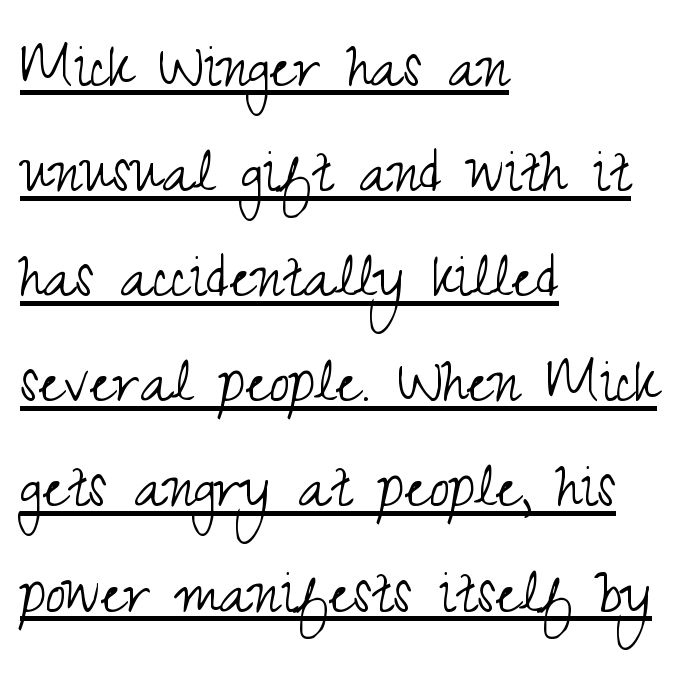
{"serif": "no", "italic": "no", "bold": "no", "weight": "light", "width": "condensed", "stroke_contrast": "medium", "x_height": "small", "monospaced": "no", "underline": "yes", "align": "left", "line_spacing": "normal", "line_spacing_ratio": 1.46, "letter_spacing": "normal", "letter_spacing_em": 0.0, "glyph_px": 72}
